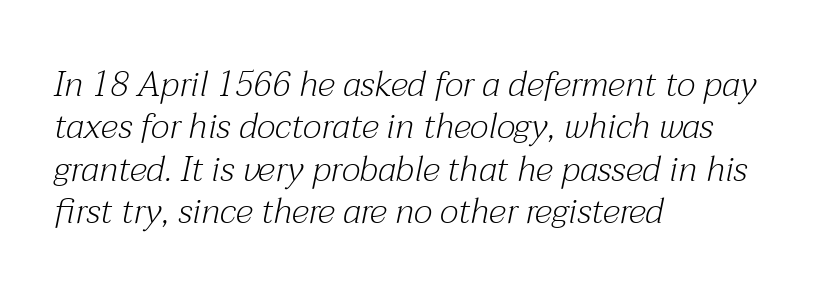
{"serif": "yes", "italic": "yes", "lean": "right", "slant_degrees": 12, "bold": "no", "weight": "light", "width": "normal", "stroke_contrast": "medium", "x_height": "medium", "monospaced": "no", "underline": "no", "align": "left", "line_spacing_ratio": 1.21, "letter_spacing": "normal", "letter_spacing_em": 0.0, "glyph_px": 35}
